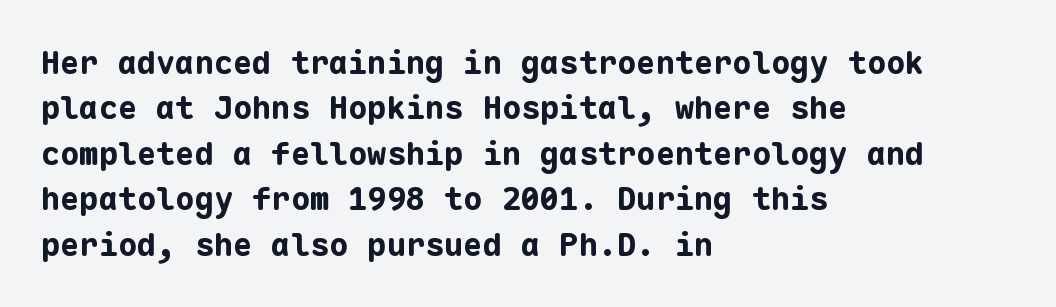
{"serif": "no", "italic": "no", "bold": "yes", "weight": "bold", "width": "normal", "stroke_contrast": "low", "x_height": "medium", "monospaced": "yes", "underline": "no", "align": "left", "line_spacing": "normal", "line_spacing_ratio": 1.42, "letter_spacing": "normal", "letter_spacing_em": 0.0, "glyph_px": 32}
